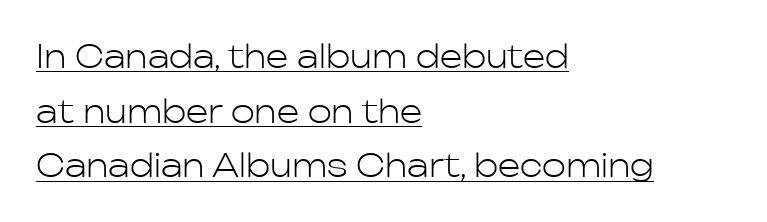
{"serif": "no", "italic": "no", "bold": "no", "weight": "light", "width": "normal", "stroke_contrast": "low", "x_height": "medium", "monospaced": "no", "underline": "yes", "align": "left", "line_spacing_ratio": 1.71, "letter_spacing": "normal", "letter_spacing_em": 0.0, "glyph_px": 32}
